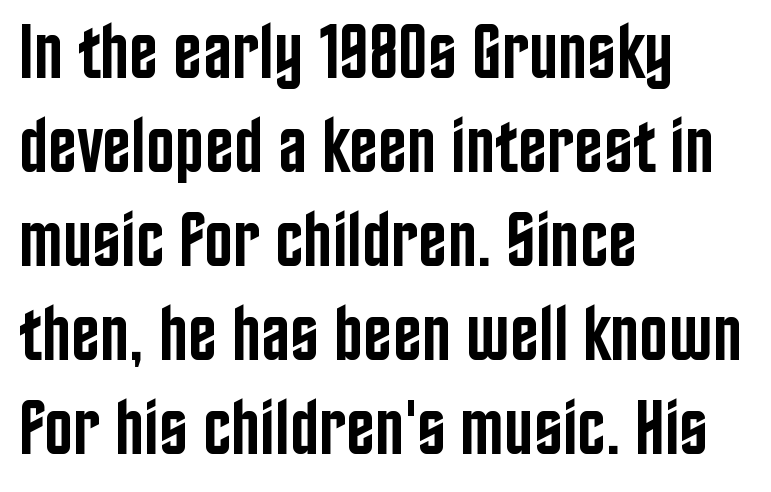
The text block is weighted toward the left margin, trailing off unevenly rightward. Each word holds together tightly as a unit, with standard inter-letter gaps. Check the space under the baseline: it is left empty. This sample uses a sans-serif face. These lines carry some extra weight — a demibold, not a full bold.
